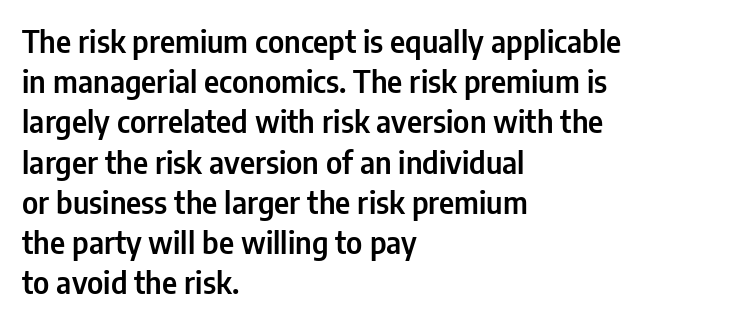
The image shows 30 px condensed sans-serif type, upright; set left-aligned, normal line spacing (1.34x), normal letter spacing, not underlined; low stroke contrast and a medium x-height.
